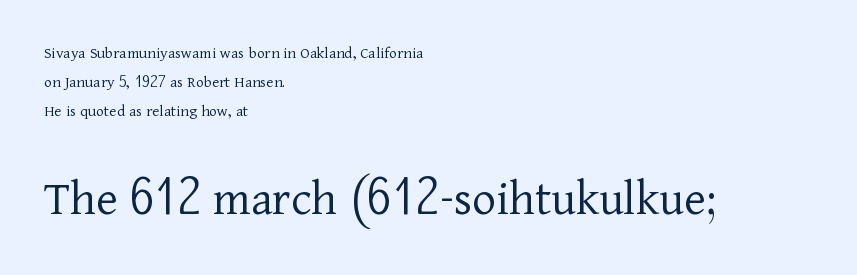
Does the copy run flush right? No — it runs flush left. Size contrast runs from small at the top to large at the bottom. The letterforms sit at book weight or below. This sample has the flowing, uneven cadence of proportional lettering. Caption: standard tracking, unaltered. The typeface chosen for these lines features serifs.
